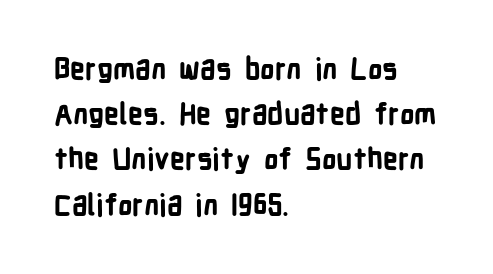
Q: Is the text bold? A: Yes.
Q: Is the text italic (slanted)? A: No, it is upright.
Q: Is the typeface a serif or a sans-serif typeface? A: Sans-serif.
Q: Is the text underlined? A: No.
Q: How is the paragraph aligned? A: Left-aligned.
Q: Is the spacing between letters normal or unusually wide? A: Normal.
Q: Is the spacing between lines tight, normal or loose? A: Normal.
Q: Width (condensed, normal, or wide)? A: Condensed.
Q: Stroke contrast? A: Low.
Q: x-height? A: Medium.
Q: Monospaced? A: No.
